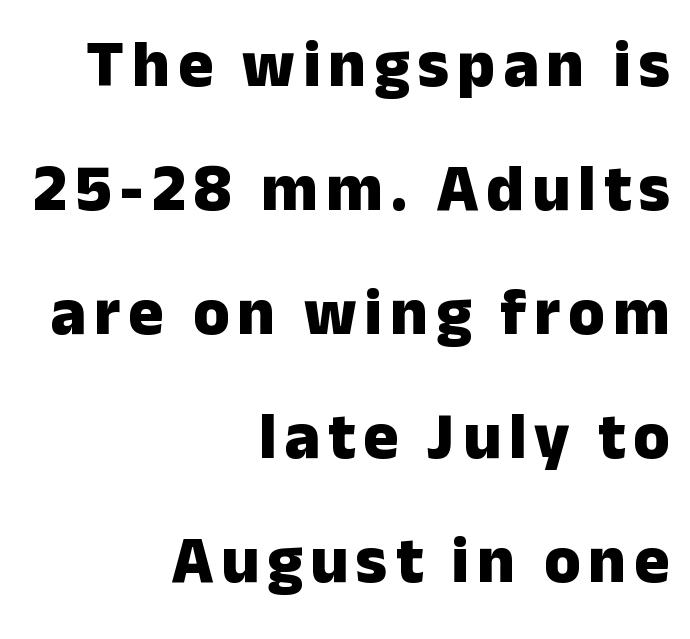
Strokes here are thick enough to call this a true bold. Any mark beneath the type? The region is blank. Do the characters align in a grid? No, the font is proportional. A flush-right, rag-left setting is used for this passage. Grotesque or geometric, the face here clearly has no serifs.
